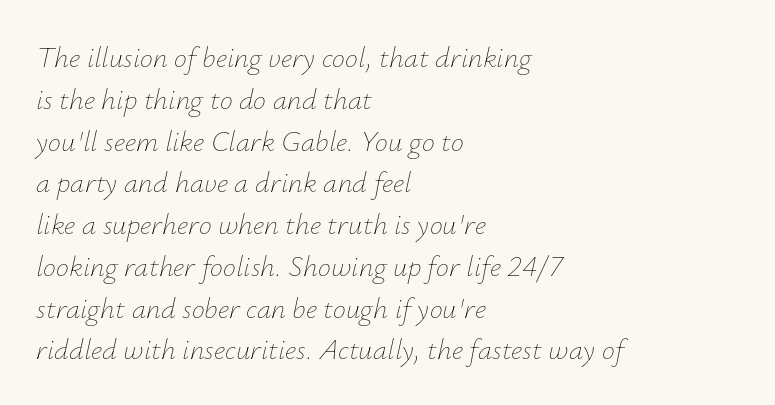
A quiet, ordinary-to-light weight characterises the typeface. Spacing between characters is what you'd get straight out of the box. Typeset ragged right — the left edge is the straight one. The typography opts for an oblique posture over an upright one.
